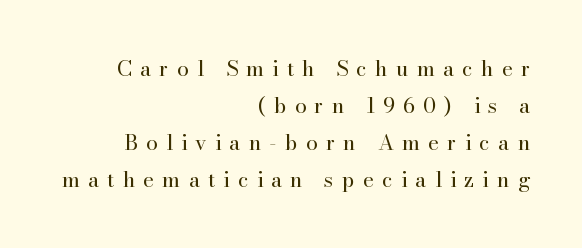
Q: Is the text bold? A: No.
Q: Is the text italic (slanted)? A: No, it is upright.
Q: Is the text underlined? A: No.
Q: How is the paragraph aligned? A: Right-aligned.
Q: Is the spacing between letters normal or unusually wide? A: Unusually wide.
